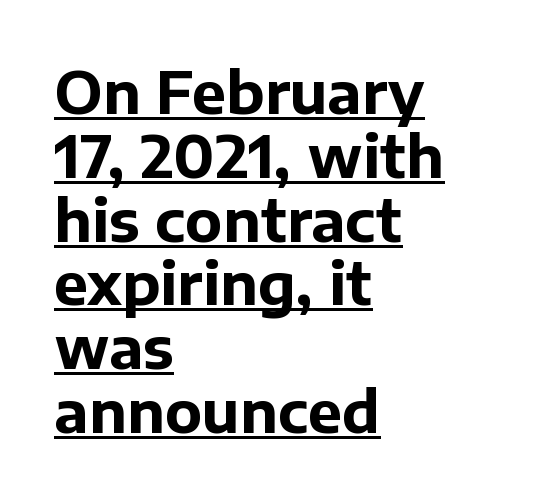
Q: Is the text bold? A: Yes.
Q: Is the text italic (slanted)? A: No, it is upright.
Q: Is the typeface a serif or a sans-serif typeface? A: Sans-serif.
Q: Is the text underlined? A: Yes.
Q: How is the paragraph aligned? A: Left-aligned.
Q: Is the spacing between letters normal or unusually wide? A: Normal.
Q: Is the spacing between lines tight, normal or loose? A: Tight.
Q: Width (condensed, normal, or wide)? A: Normal.
Q: Stroke contrast? A: Low.
Q: x-height? A: Medium.
Q: Monospaced? A: No.
